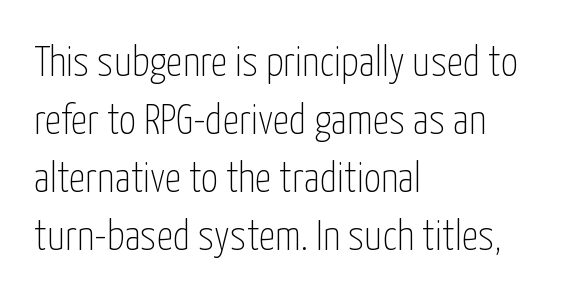
The image shows 42 px thin, condensed sans-serif type, upright; set left-aligned, normal line spacing (1.38x), normal letter spacing, not underlined; low stroke contrast and a medium x-height.
